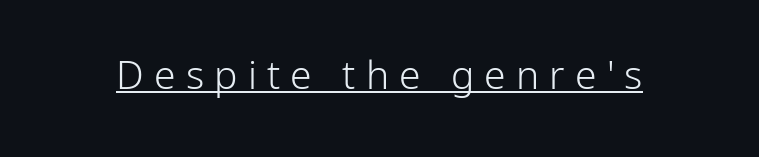
It's the straight-up-and-down kind of type. This is underlined copy, the kind a proofreader might mark for attention. Grotesque or geometric, the face here clearly has no serifs. You could only call the tracking loose — the letters float apart. You could not count columns in this text — the font is proportionally spaced.
